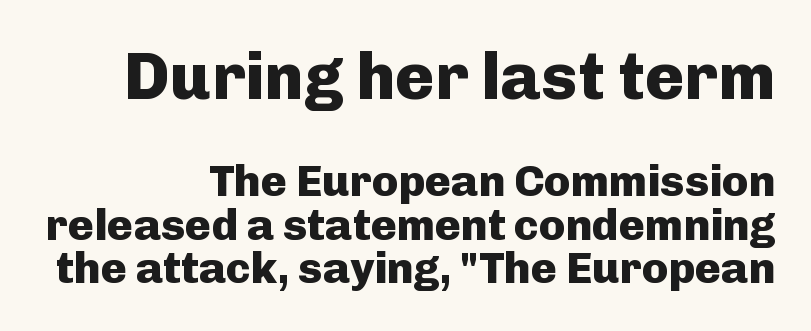
{"serif": "no", "italic": "no", "bold": "yes", "weight": "heavy", "width": "normal", "stroke_contrast": "low", "x_height": "medium", "monospaced": "no", "underline": "no", "align": "right", "line_spacing": "tight", "line_spacing_ratio": 0.99, "letter_spacing": "normal", "letter_spacing_em": 0.0, "larger_block": "first", "size_ratio": 1.5, "glyph_px": 66}
